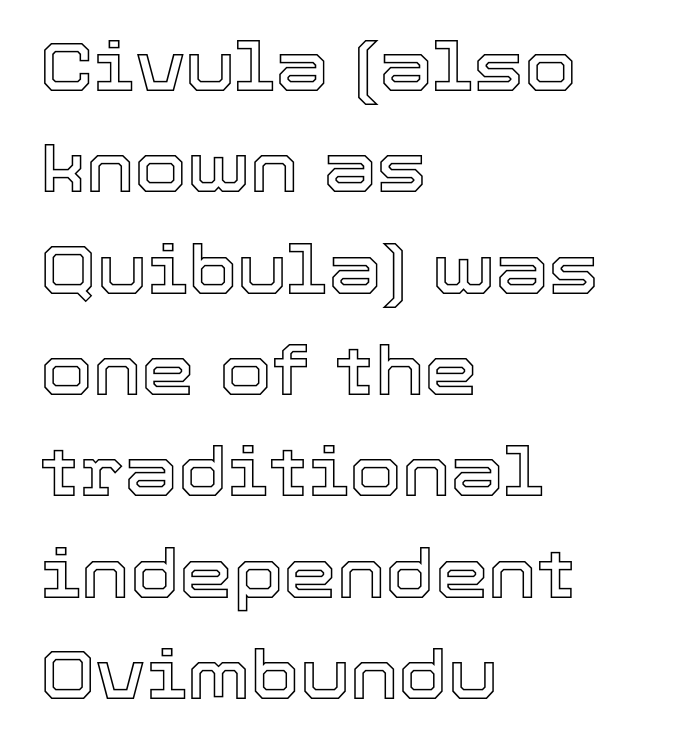
The image shows 68 px text type, upright; set left-aligned, normal line spacing (1.49x), normal letter spacing, not underlined; a medium x-height.
